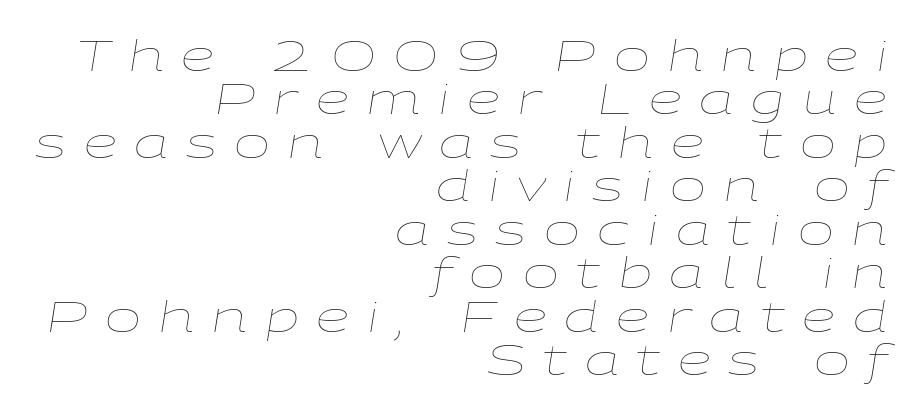
The face used here is rendered with a markedly widened letterfit. Designer's note — italics engaged. This sample is right-justified, so line beginnings fall wherever the words allow. Quick note: interline space is minimal. The cut favours lightness, reaching ordinary text weight at its darkest.
